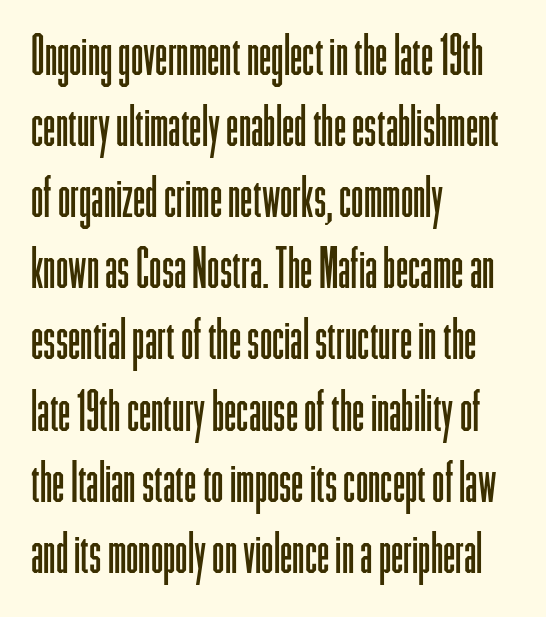
The line texture is even and compact thanks to regular tracking. Line beginnings align vertically; line endings do not. The typesetting does not lean heavy: it is not bold. The rows are spaced the way most documents space them.
